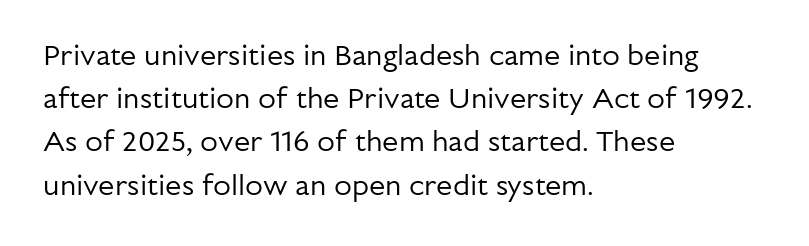
The image shows 29 px regular-weight sans-serif type, upright; set left-aligned, normal line spacing (1.49x), normal letter spacing, not underlined; low stroke contrast and a medium x-height.
